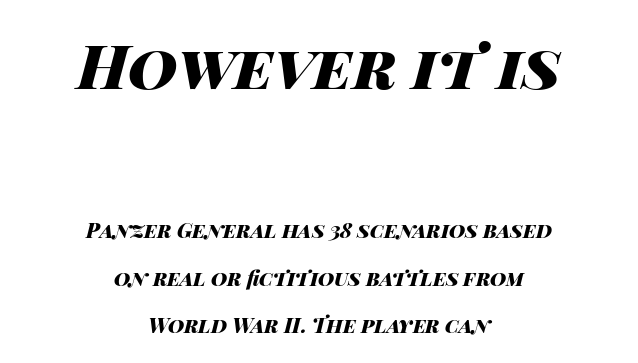
{"italic": "yes", "lean": "right", "slant_degrees": 14, "bold": "yes", "weight": "heavy", "width": "wide", "stroke_contrast": "high", "x_height": "large", "monospaced": "no", "underline": "no", "align": "center", "line_spacing": "loose", "line_spacing_ratio": 2.37, "letter_spacing": "normal", "letter_spacing_em": 0.0, "larger_block": "first", "size_ratio": 3.05, "glyph_px": 61}
